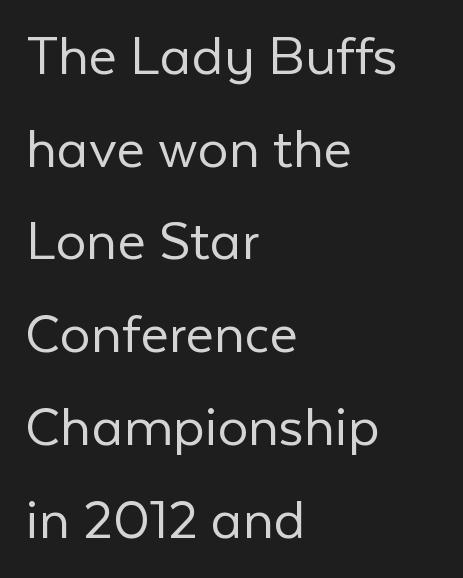
Regarding leading, the lines here are spaced in the standard way. Words appear dense and cohesive because spacing is normal. Note: no serifs on the glyphs. Posture: straight, roman, zero tilt.
